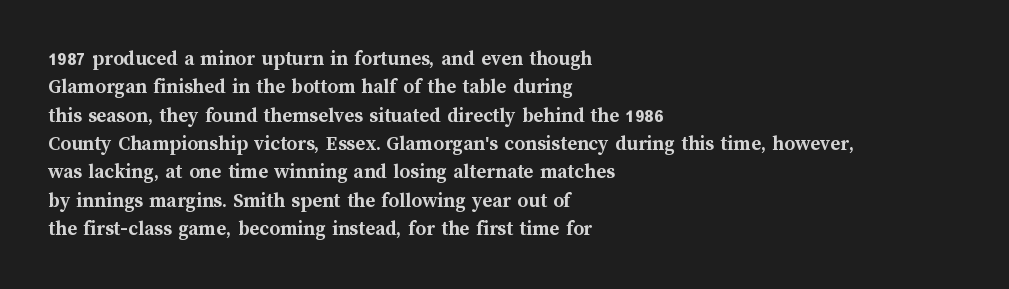
{"italic": "no", "bold": "yes", "underline": "no", "align": "left", "line_spacing": "normal", "line_spacing_ratio": 1.35, "letter_spacing": "normal", "letter_spacing_em": 0.0, "glyph_px": 21}
